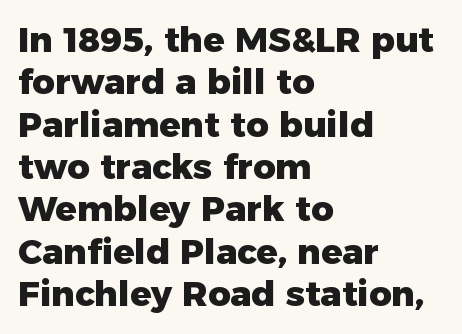
The image shows 35 px heavy sans-serif type, upright; set left-aligned, line spacing 1.21x, normal letter spacing, not underlined; low stroke contrast and a medium x-height.
